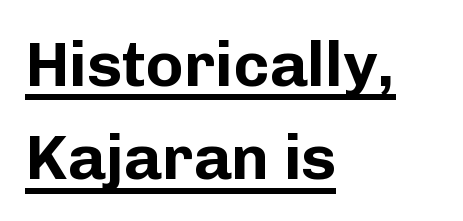
Q: Is the text bold? A: Yes.
Q: Is the text italic (slanted)? A: No, it is upright.
Q: Is the typeface a serif or a sans-serif typeface? A: Sans-serif.
Q: Is the text underlined? A: Yes.
Q: How is the paragraph aligned? A: Left-aligned.
Q: Is the spacing between letters normal or unusually wide? A: Normal.
Q: Is the spacing between lines tight, normal or loose? A: Normal.
Q: Width (condensed, normal, or wide)? A: Normal.
Q: Stroke contrast? A: Low.
Q: x-height? A: Medium.
Q: Monospaced? A: No.
